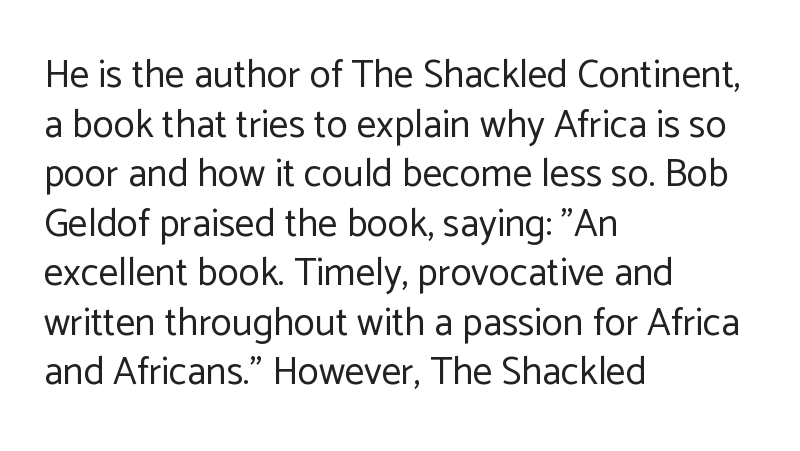
{"serif": "no", "italic": "no", "bold": "no", "weight": "regular", "width": "normal", "stroke_contrast": "low", "x_height": "medium", "monospaced": "no", "underline": "no", "align": "left", "line_spacing": "normal", "line_spacing_ratio": 1.27, "letter_spacing": "normal", "letter_spacing_em": 0.0, "glyph_px": 39}
